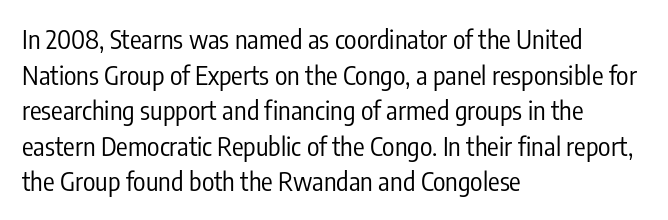
{"italic": "no", "bold": "no", "underline": "no", "align": "left", "line_spacing": "normal", "line_spacing_ratio": 1.37, "letter_spacing": "normal", "letter_spacing_em": 0.0, "glyph_px": 26}
